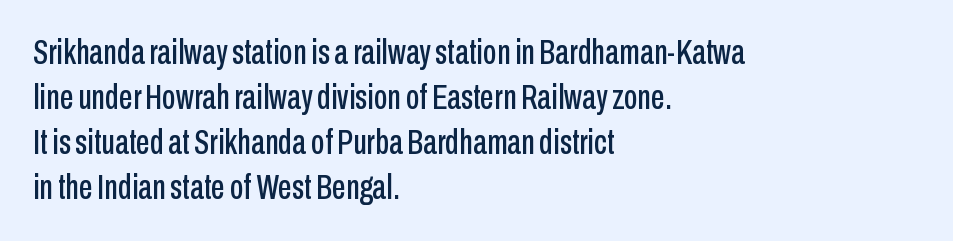
The image shows 35 px condensed sans-serif type, upright; set left-aligned, normal line spacing (1.29x), normal letter spacing, not underlined; low stroke contrast and a medium x-height.
